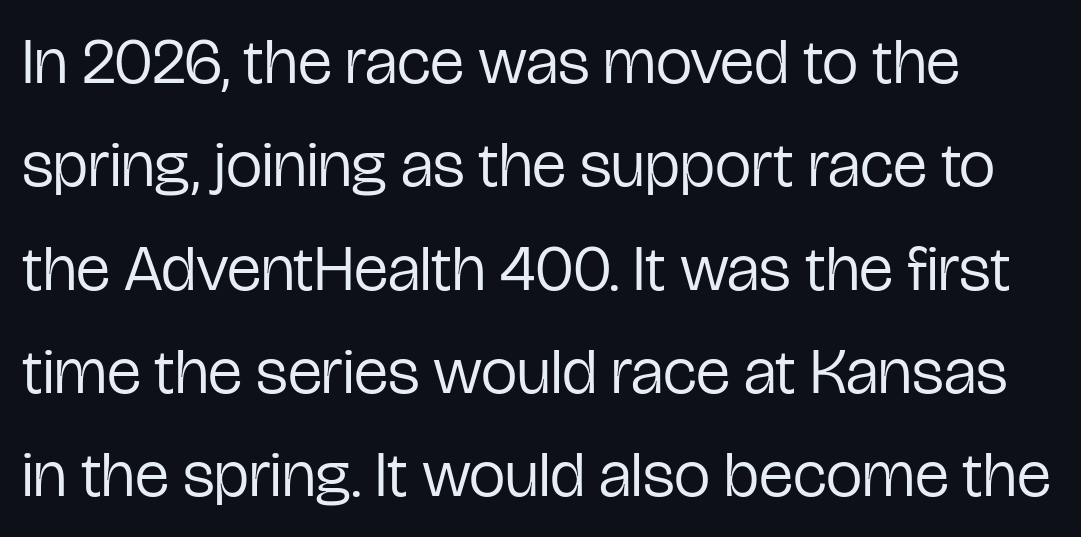
The image shows 65 px regular-weight, condensed sans-serif type, upright; set normal line spacing (1.59x), normal letter spacing, not underlined; low stroke contrast and a medium x-height.
